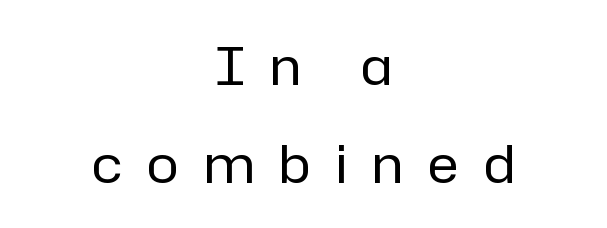
{"serif": "no", "italic": "no", "bold": "no", "weight": "regular", "width": "normal", "stroke_contrast": "low", "x_height": "medium", "monospaced": "no", "underline": "no", "align": "center", "line_spacing_ratio": 1.85, "letter_spacing": "wide", "letter_spacing_em": 0.48, "glyph_px": 53}
